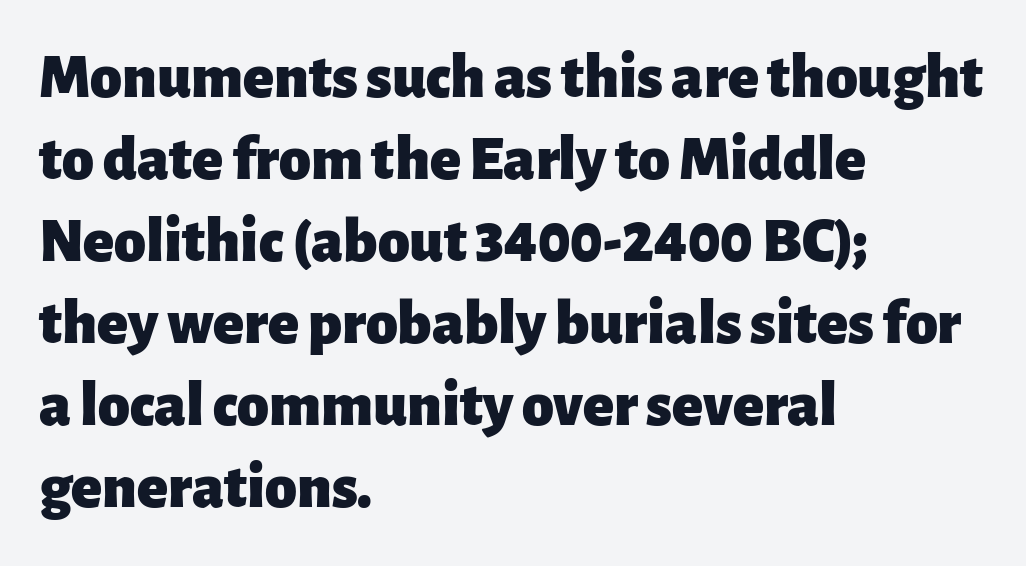
The image shows 64 px heavy sans-serif type, upright; set left-aligned, normal line spacing (1.28x), normal letter spacing, not underlined; low stroke contrast and a medium x-height.
